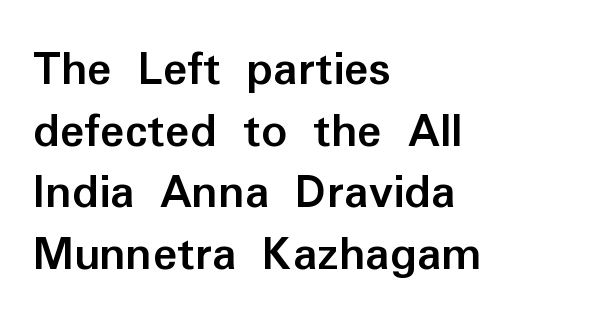
The image shows 51 px semibold sans-serif type, upright; set left-aligned, line spacing 1.21x, normal letter spacing, not underlined; low stroke contrast and a medium x-height.
